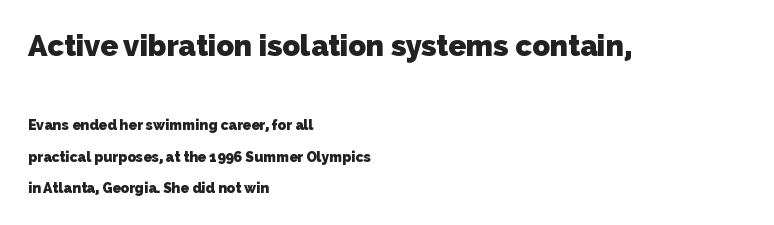
You could not count columns in this text — the font is proportionally spaced. Each word holds together tightly as a unit, with standard inter-letter gaps. Examine the stroke ends and you'll find no serifs. The sample has been set heavy, in full bold.
